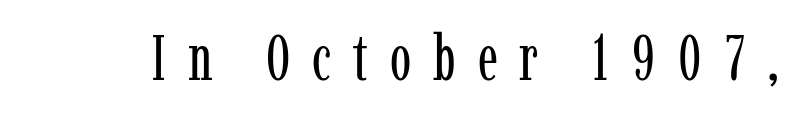
Think standard paragraph weight, or any step lighter than that. The passage shown has open, widely tracked lettering throughout. Here the designer chose a conventional face with non-uniform glyph widths. No word sits above an underline. This is the regular roman posture of the typeface. Small tapered or slab feet sit at the stroke ends, so this counts as serif.
